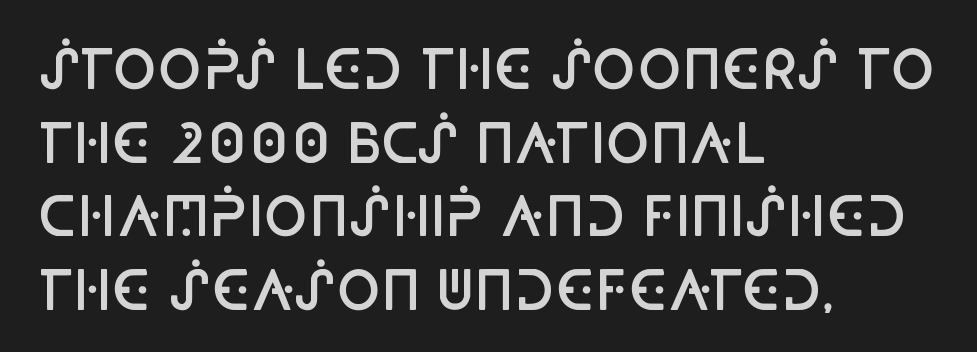
The image shows 53 px semibold, condensed sans-serif type, upright; set left-aligned, normal line spacing (1.39x), normal letter spacing, not underlined; low stroke contrast and a large x-height.
